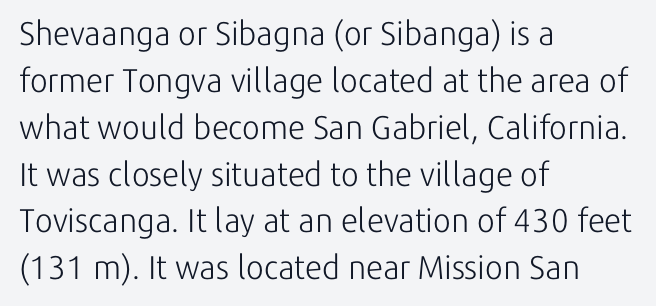
{"serif": "no", "italic": "no", "bold": "no", "weight": "light", "width": "normal", "stroke_contrast": "low", "x_height": "medium", "monospaced": "no", "underline": "no", "align": "left", "line_spacing": "normal", "line_spacing_ratio": 1.42, "letter_spacing": "normal", "letter_spacing_em": 0.0, "glyph_px": 33}
